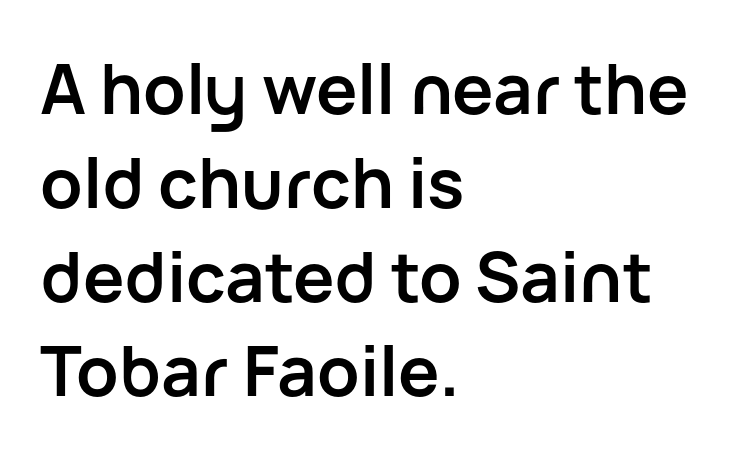
The image shows 69 px semibold sans-serif type, upright; set left-aligned, normal line spacing (1.36x), normal letter spacing, not underlined; low stroke contrast and a medium x-height.
